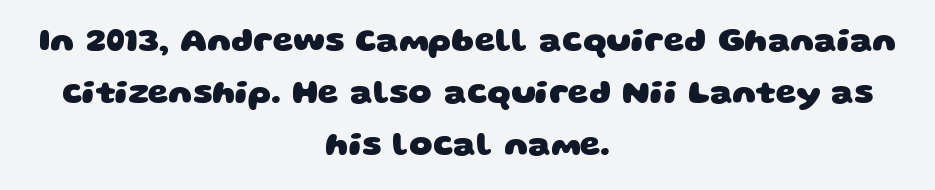
{"serif": "no", "bold": "yes", "weight": "heavy", "width": "wide", "stroke_contrast": "low", "x_height": "large", "monospaced": "no", "underline": "no", "align": "center", "line_spacing": "normal", "line_spacing_ratio": 1.57, "letter_spacing": "normal", "letter_spacing_em": 0.0, "glyph_px": 33}
